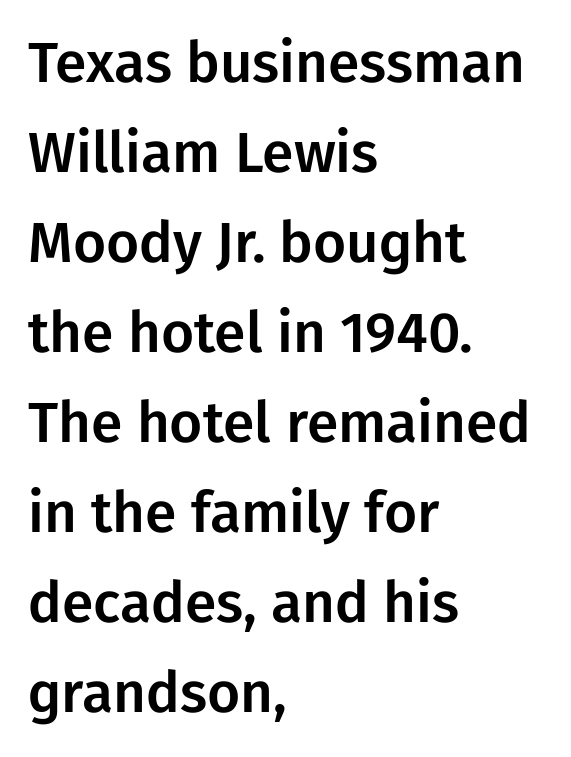
The leading is moderate, giving the passage an even texture. Each letter's strokes conclude bluntly, with no projecting serifs. Check the space under the baseline: it is left empty. Notice how the stems are strictly vertical — no italics here. Alignment: flush left. This sample has the flowing, uneven cadence of proportional lettering.
